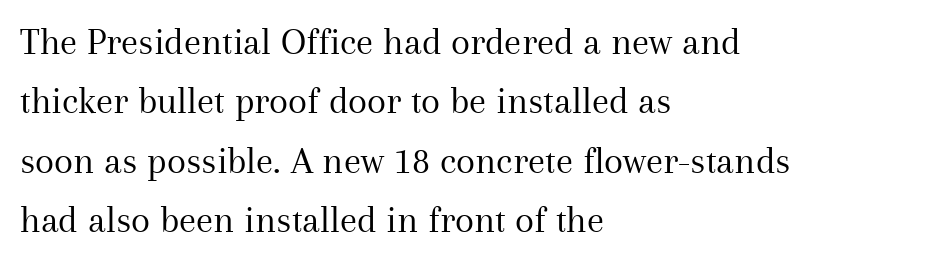
The image shows 39 px regular-weight serif type, upright; set left-aligned, normal line spacing (1.52x), normal letter spacing, not underlined; medium stroke contrast and a medium x-height.
